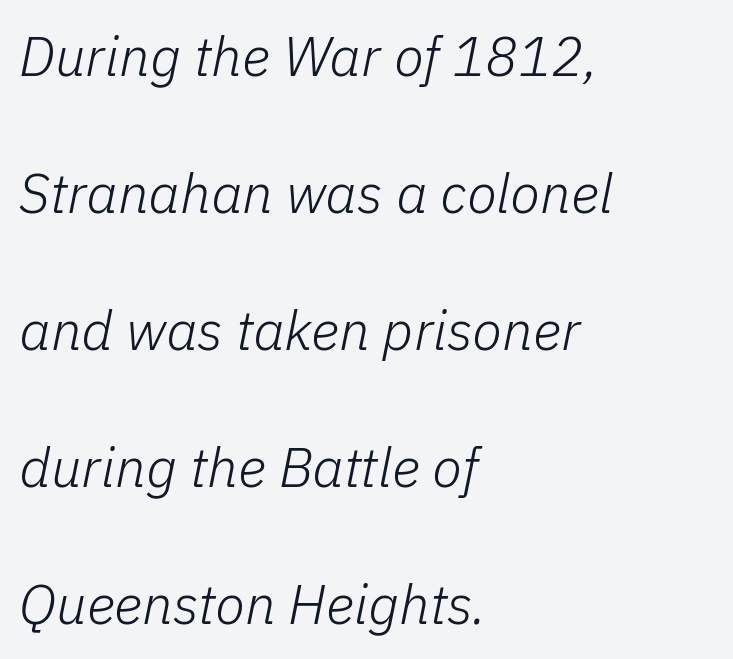
Q: Is the text bold? A: No.
Q: Is the text italic (slanted)? A: Yes, it leans right by about 11 degrees.
Q: Is the text underlined? A: No.
Q: How is the paragraph aligned? A: Left-aligned.
Q: Is the spacing between letters normal or unusually wide? A: Normal.
Q: Is the spacing between lines tight, normal or loose? A: Loose.
Q: Width (condensed, normal, or wide)? A: Normal.
Q: Stroke contrast? A: Low.
Q: x-height? A: Medium.
Q: Monospaced? A: No.
